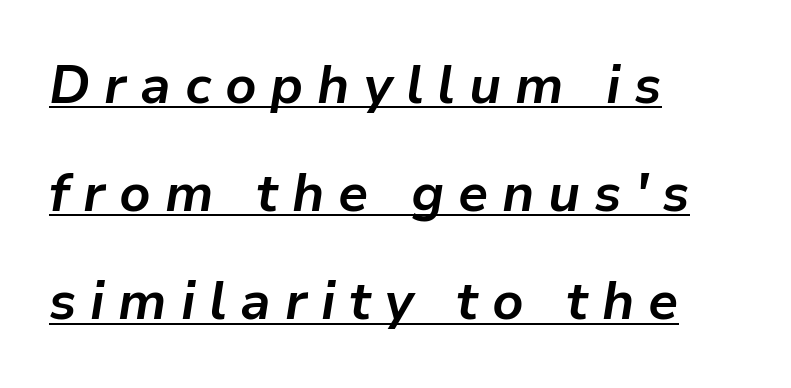
The image shows 53 px bold type, italic (leaning right); set left-aligned, loose line spacing (2.04x), unusually wide letter spacing (+0.26 em), underlined; low stroke contrast and a medium x-height.
